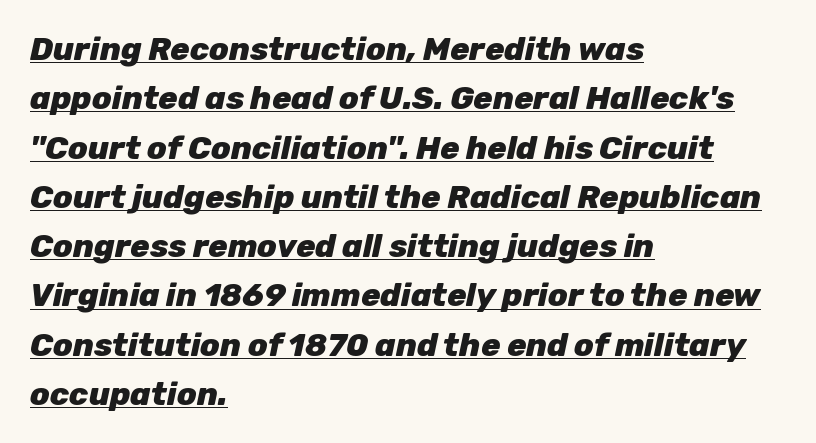
Q: Is the text bold? A: Yes.
Q: Is the text italic (slanted)? A: Yes, it leans right by about 12 degrees.
Q: Is the text underlined? A: Yes.
Q: How is the paragraph aligned? A: Left-aligned.
Q: Is the spacing between letters normal or unusually wide? A: Normal.
Q: Is the spacing between lines tight, normal or loose? A: Normal.
Q: Width (condensed, normal, or wide)? A: Normal.
Q: Stroke contrast? A: Low.
Q: x-height? A: Medium.
Q: Monospaced? A: No.
